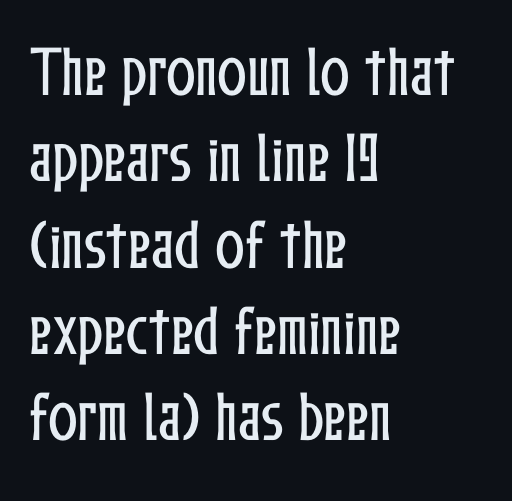
Q: Is the text italic (slanted)? A: No, it is upright.
Q: Is the text underlined? A: No.
Q: How is the paragraph aligned? A: Left-aligned.
Q: Is the spacing between letters normal or unusually wide? A: Normal.
Q: Is the spacing between lines tight, normal or loose? A: Normal.
Q: Width (condensed, normal, or wide)? A: Condensed.
Q: Stroke contrast? A: Low.
Q: x-height? A: Medium.
Q: Monospaced? A: No.
